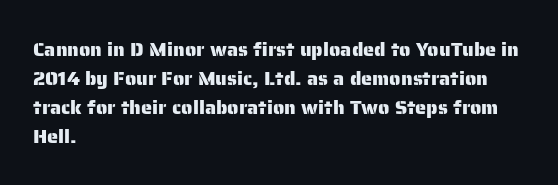
{"italic": "no", "underline": "no", "align": "left", "line_spacing": "normal", "line_spacing_ratio": 1.45, "letter_spacing": "normal", "letter_spacing_em": 0.0, "glyph_px": 20}
